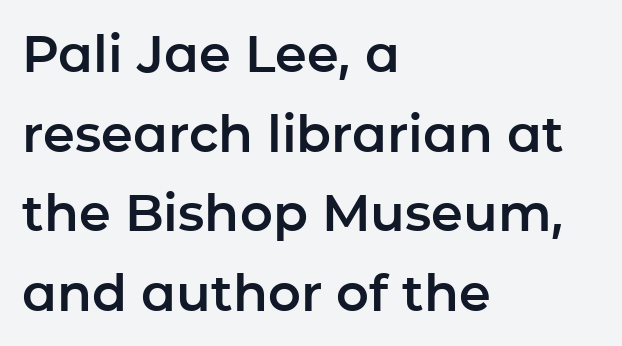
The image shows 51 px sans-serif type, upright; set left-aligned, normal line spacing (1.56x), normal letter spacing, not underlined; low stroke contrast and a medium x-height.
